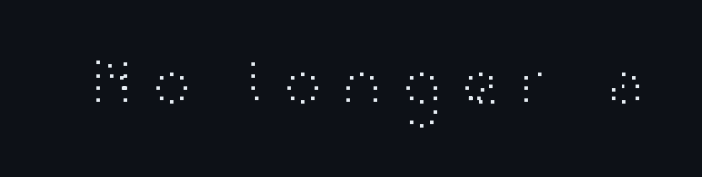
The image shows 71 px light, wide sans-serif type, upright; set not underlined; high stroke contrast and a medium x-height.
